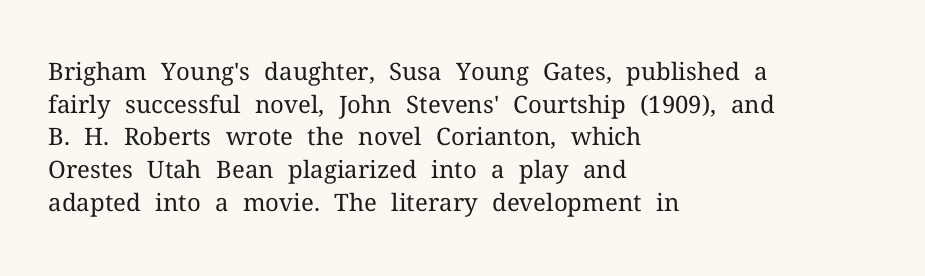
Q: Is the text bold? A: No.
Q: Is the text italic (slanted)? A: No, it is upright.
Q: Is the text underlined? A: No.
Q: How is the paragraph aligned? A: Left-aligned.
Q: Is the spacing between letters normal or unusually wide? A: Normal.
Q: Is the spacing between lines tight, normal or loose? A: Normal.
